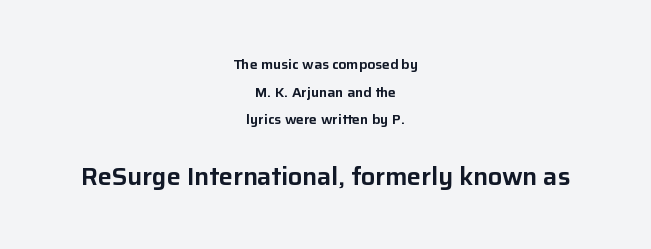
Each word holds together tightly as a unit, with standard inter-letter gaps. These lines were composed using upright roman letters. The line-height multiplier appears high, well above default. Type size steps up from the first block to the second. The area under the type is left untouched. Is the block centered? Yes — each line is placed symmetrically about the middle.
